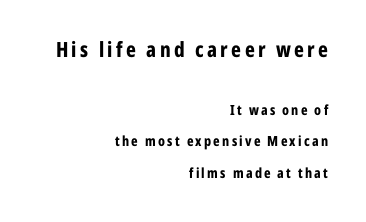
The leading is generous, giving the passage an open texture. The emphasis by scale lands on block number one, above. The compositor pushed each line to the right boundary. Its strokes are broad and dark, the hallmark of bold type. The specimen reads as upright at a glance. Check the space under the baseline: it is left empty.
